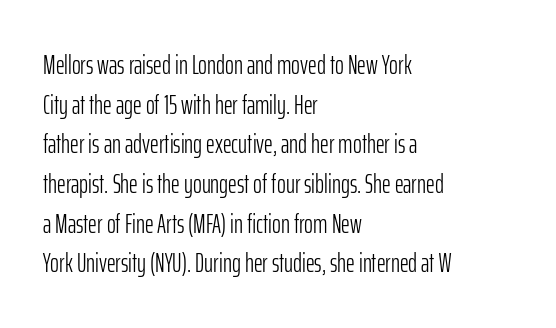
Q: Is the text bold? A: No.
Q: Is the text italic (slanted)? A: No, it is upright.
Q: Is the text underlined? A: No.
Q: How is the paragraph aligned? A: Left-aligned.
Q: Is the spacing between letters normal or unusually wide? A: Normal.
Q: Is the spacing between lines tight, normal or loose? A: Normal.
